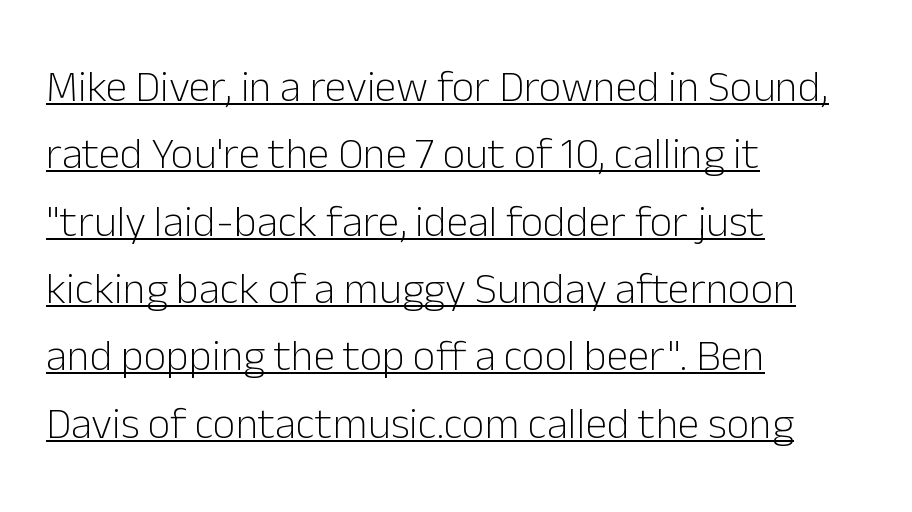
Q: Is the text bold? A: No.
Q: Is the text italic (slanted)? A: No, it is upright.
Q: Is the typeface a serif or a sans-serif typeface? A: Sans-serif.
Q: Is the text underlined? A: Yes.
Q: How is the paragraph aligned? A: Left-aligned.
Q: Is the spacing between letters normal or unusually wide? A: Normal.
Q: Is the spacing between lines tight, normal or loose? A: Normal.
Q: Width (condensed, normal, or wide)? A: Normal.
Q: Stroke contrast? A: Low.
Q: x-height? A: Medium.
Q: Monospaced? A: No.
